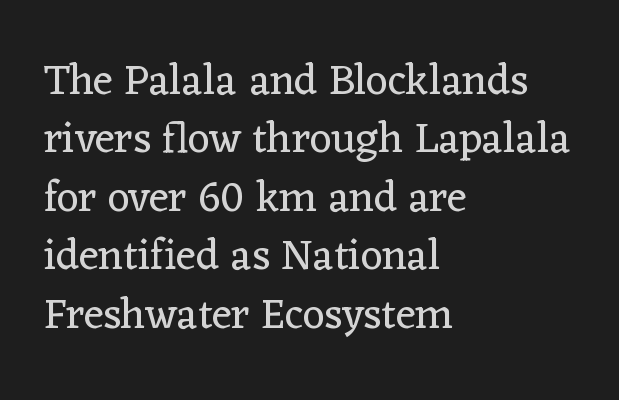
Q: Is the text bold? A: No.
Q: Is the text italic (slanted)? A: No, it is upright.
Q: Is the typeface a serif or a sans-serif typeface? A: Serif.
Q: Is the text underlined? A: No.
Q: How is the paragraph aligned? A: Left-aligned.
Q: Is the spacing between letters normal or unusually wide? A: Normal.
Q: Is the spacing between lines tight, normal or loose? A: Normal.
Q: Width (condensed, normal, or wide)? A: Normal.
Q: Stroke contrast? A: Low.
Q: x-height? A: Medium.
Q: Monospaced? A: No.
